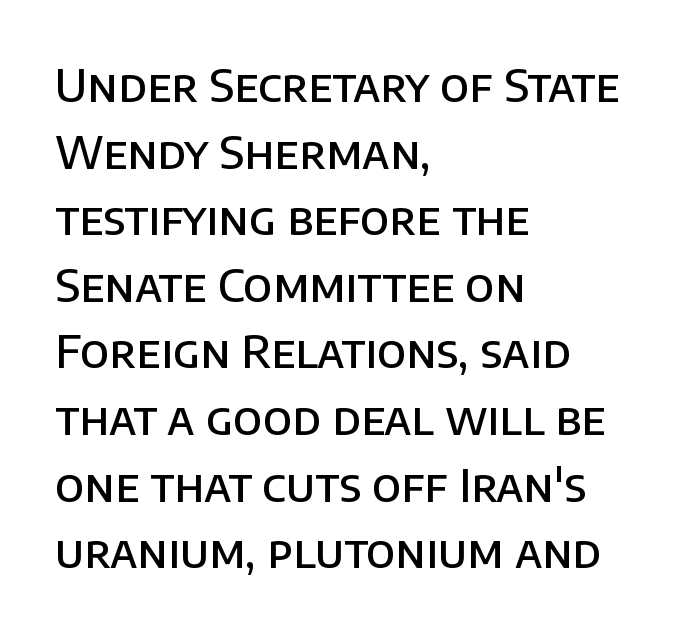
The image shows 45 px semibold sans-serif type, upright; set left-aligned, normal line spacing (1.48x), normal letter spacing, not underlined; low stroke contrast and a large x-height.
